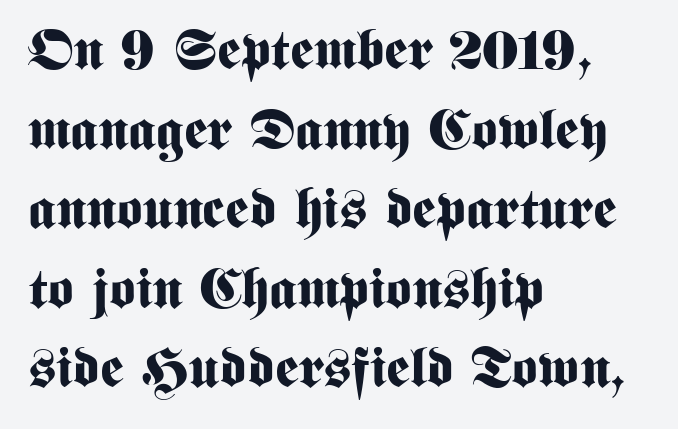
The image shows 56 px bold, condensed sans-serif type, upright; set left-aligned, normal line spacing (1.42x), normal letter spacing, not underlined; medium stroke contrast and a medium x-height.
